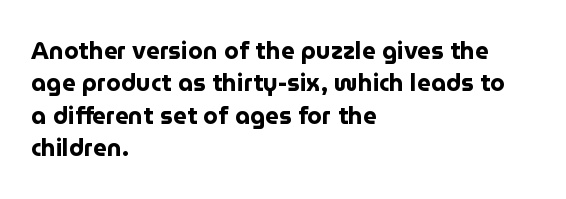
Whoever set this chose a conventional vertical rhythm. Emphasis by weight is at full strength: bold. The setting favours the left margin, as ordinary paragraphs usually do. Glance below the letters and you will spot only blank space. Rendered with straight, roman letterforms.
